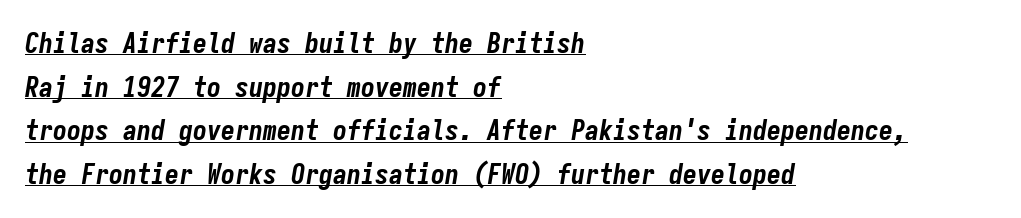
Q: Is the text bold? A: Yes.
Q: Is the text italic (slanted)? A: Yes, it leans right by about 9 degrees.
Q: Is the text underlined? A: Yes.
Q: How is the paragraph aligned? A: Left-aligned.
Q: Is the spacing between letters normal or unusually wide? A: Normal.
Q: Is the spacing between lines tight, normal or loose? A: Normal.
Q: Width (condensed, normal, or wide)? A: Condensed.
Q: Stroke contrast? A: Low.
Q: x-height? A: Medium.
Q: Monospaced? A: Yes.
